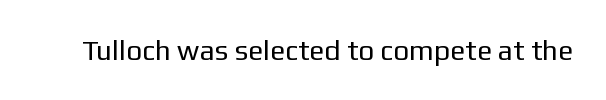
Q: Is the text bold? A: No.
Q: Is the text italic (slanted)? A: No, it is upright.
Q: Is the typeface a serif or a sans-serif typeface? A: Sans-serif.
Q: Is the text underlined? A: No.
Q: Is the spacing between letters normal or unusually wide? A: Normal.
Q: Width (condensed, normal, or wide)? A: Normal.
Q: Stroke contrast? A: Low.
Q: x-height? A: Medium.
Q: Monospaced? A: No.
